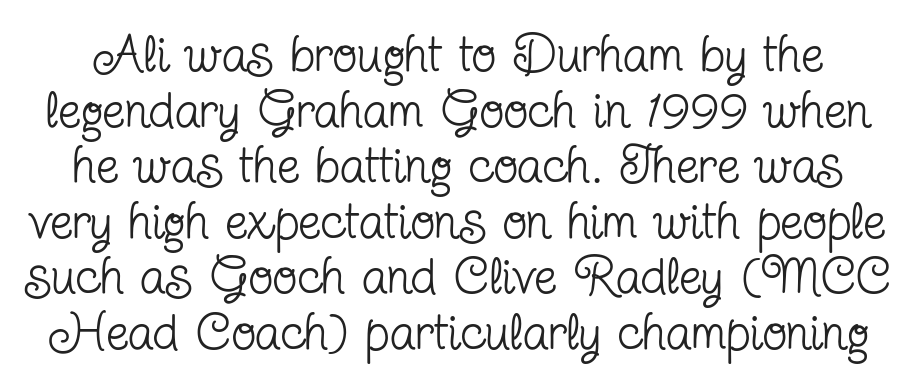
The image shows 51 px regular-weight, condensed serif type, upright; set tight line spacing (1.09x), normal letter spacing, not underlined; low stroke contrast and a medium x-height.
